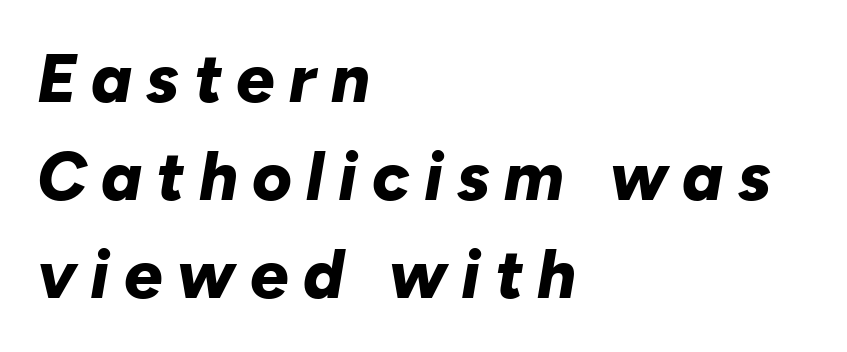
Tall strokes in this sample are angled rather than plumb. I'd describe the lettering as bold — thick and assertive. Short note: letters widely spaced. Reading down the block, your eye returns to a fixed left position each line. Baseline-to-baseline distance is the conventional proportion of letter height. Just letters on the line, the space beneath them empty.
